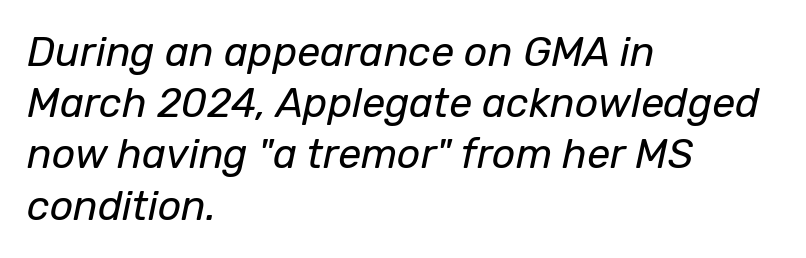
Q: Is the text bold? A: No.
Q: Is the text italic (slanted)? A: Yes, it leans right by about 12 degrees.
Q: Is the text underlined? A: No.
Q: How is the paragraph aligned? A: Left-aligned.
Q: Is the spacing between letters normal or unusually wide? A: Normal.
Q: Is the spacing between lines tight, normal or loose? A: Normal.
Q: Width (condensed, normal, or wide)? A: Normal.
Q: Stroke contrast? A: Low.
Q: x-height? A: Medium.
Q: Monospaced? A: No.
